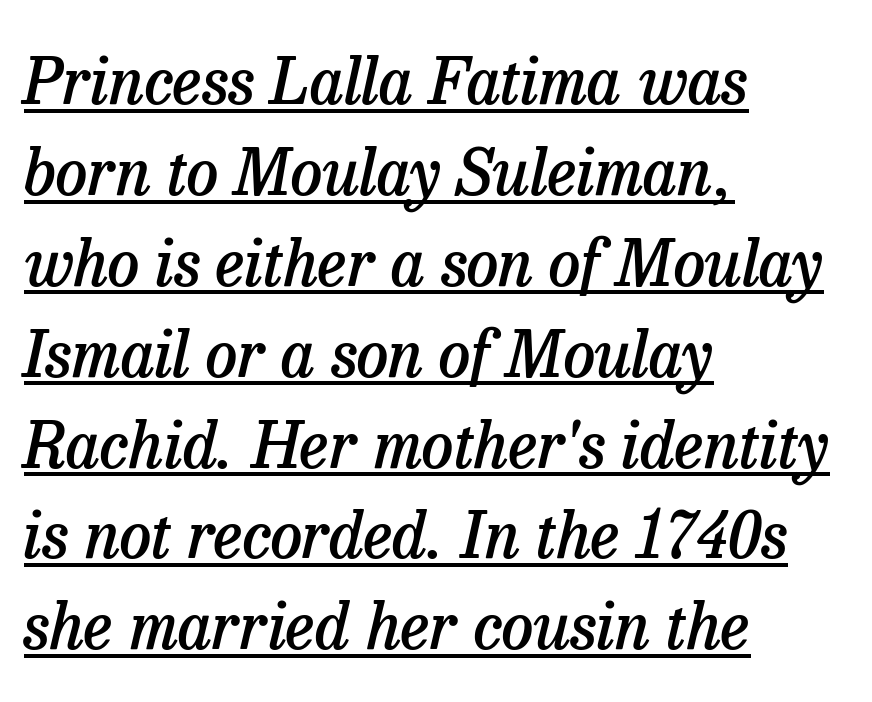
{"serif": "yes", "italic": "yes", "lean": "right", "slant_degrees": 13, "bold": "semi", "weight": "semibold", "width": "normal", "stroke_contrast": "low", "x_height": "medium", "monospaced": "no", "underline": "yes", "align": "left", "line_spacing": "normal", "line_spacing_ratio": 1.42, "letter_spacing": "normal", "letter_spacing_em": 0.0, "glyph_px": 64}
